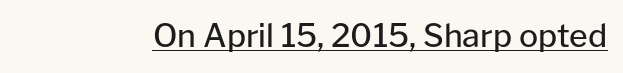
Q: Is the text bold? A: No.
Q: Is the text italic (slanted)? A: No, it is upright.
Q: Is the typeface a serif or a sans-serif typeface? A: Sans-serif.
Q: Is the text underlined? A: Yes.
Q: Is the spacing between letters normal or unusually wide? A: Normal.
Q: Width (condensed, normal, or wide)? A: Normal.
Q: Stroke contrast? A: Low.
Q: x-height? A: Medium.
Q: Monospaced? A: No.
